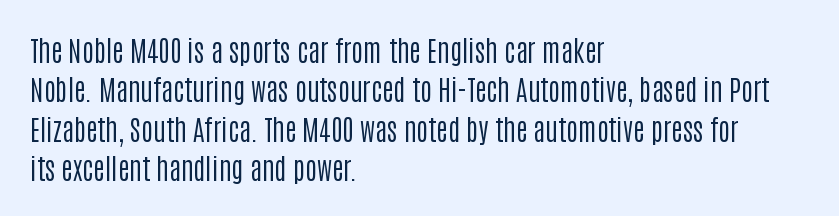
Vertical spacing — default. When letters stand straight like this, we call the style roman or upright. The line texture is even and compact thanks to regular tracking. Each row of text sits above clean, open space. Weight: regular or lighter.
